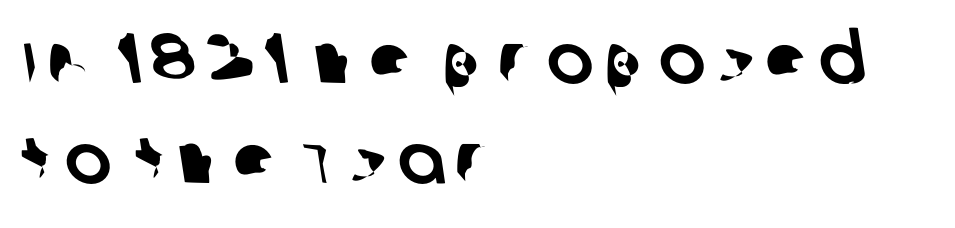
The image shows 70 px sans-serif type; set left-aligned, normal line spacing (1.43x), not underlined; low stroke contrast and a large x-height.
